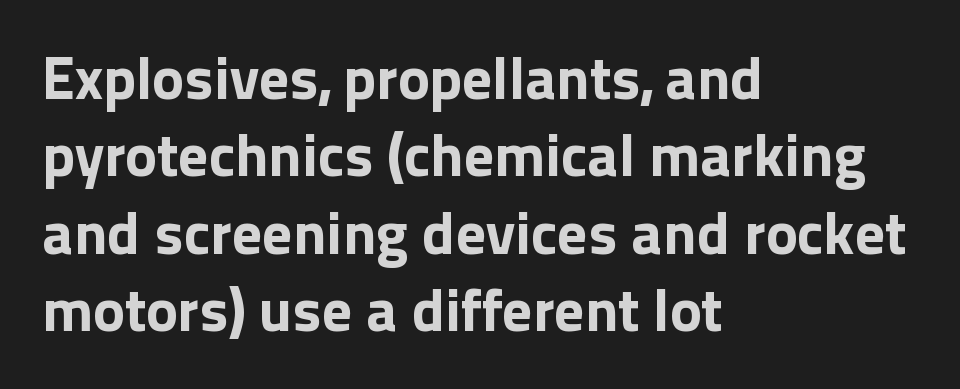
{"serif": "no", "italic": "no", "bold": "yes", "weight": "bold", "width": "normal", "x_height": "medium", "monospaced": "no", "underline": "no", "align": "left", "line_spacing": "normal", "line_spacing_ratio": 1.29, "letter_spacing": "normal", "letter_spacing_em": 0.0, "glyph_px": 60}
